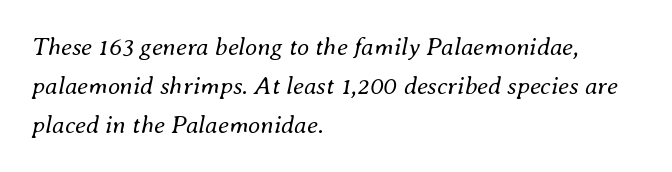
Q: Is the text bold? A: No.
Q: Is the text italic (slanted)? A: Yes, it leans right by about 8 degrees.
Q: Is the text underlined? A: No.
Q: How is the paragraph aligned? A: Left-aligned.
Q: Is the spacing between letters normal or unusually wide? A: Normal.
Q: Is the spacing between lines tight, normal or loose? A: Normal.
